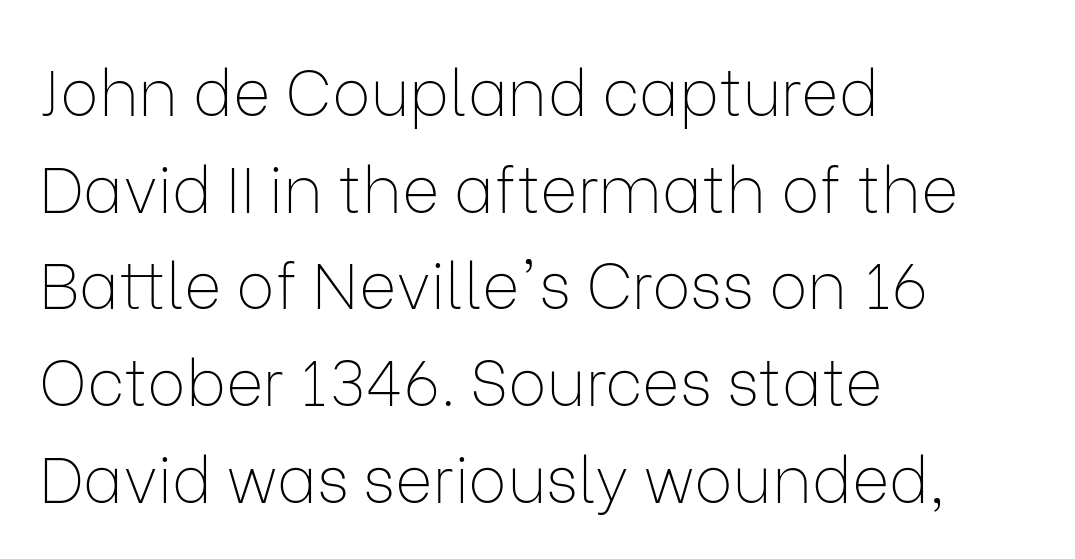
The image shows 64 px thin sans-serif type, upright; set left-aligned, normal line spacing (1.51x), normal letter spacing, not underlined; low stroke contrast and a medium x-height.
